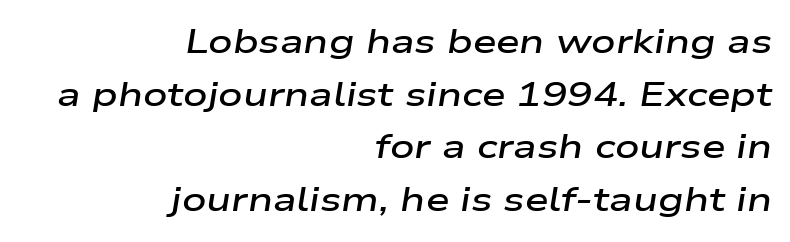
This sample keeps an unexceptional amount of space between lines. Words appear dense and cohesive because spacing is normal. Does the lettering tilt? It does — this is italic. Look at the stroke-to-counter ratio: somewhat heavy, a semibold.
